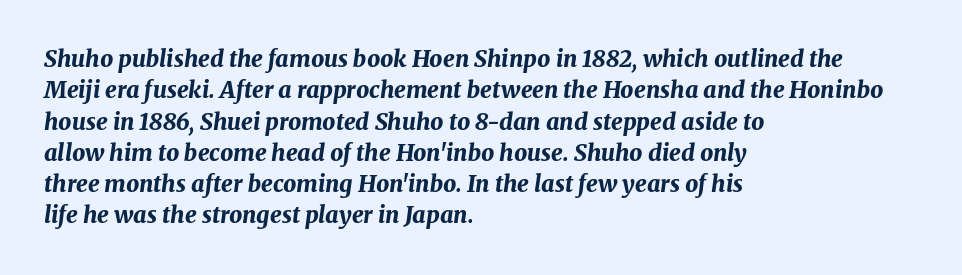
Q: Is the text bold? A: Yes.
Q: Is the text italic (slanted)? A: Yes, it leans right by about 8 degrees.
Q: Is the text underlined? A: No.
Q: How is the paragraph aligned? A: Left-aligned.
Q: Is the spacing between letters normal or unusually wide? A: Normal.
Q: Is the spacing between lines tight, normal or loose? A: Normal.
